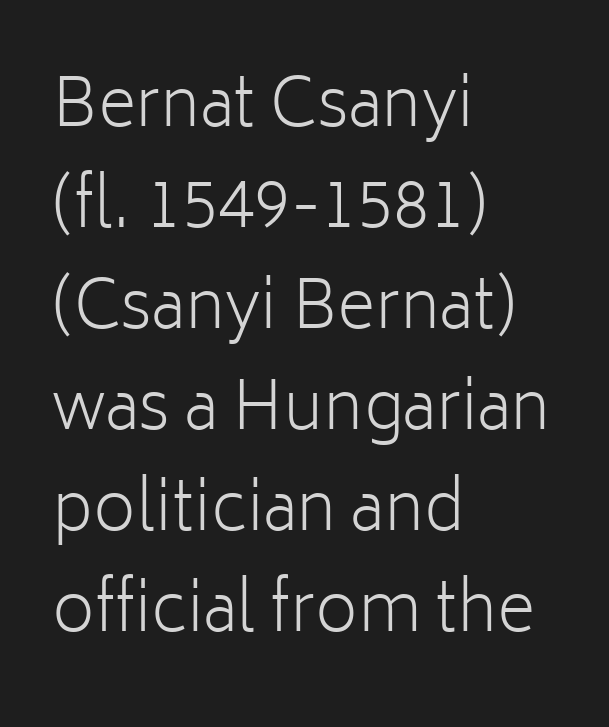
{"serif": "no", "italic": "no", "bold": "no", "weight": "light", "width": "normal", "stroke_contrast": "low", "x_height": "medium", "monospaced": "no", "underline": "no", "align": "left", "line_spacing": "normal", "line_spacing_ratio": 1.53, "letter_spacing": "normal", "letter_spacing_em": 0.0, "glyph_px": 66}
